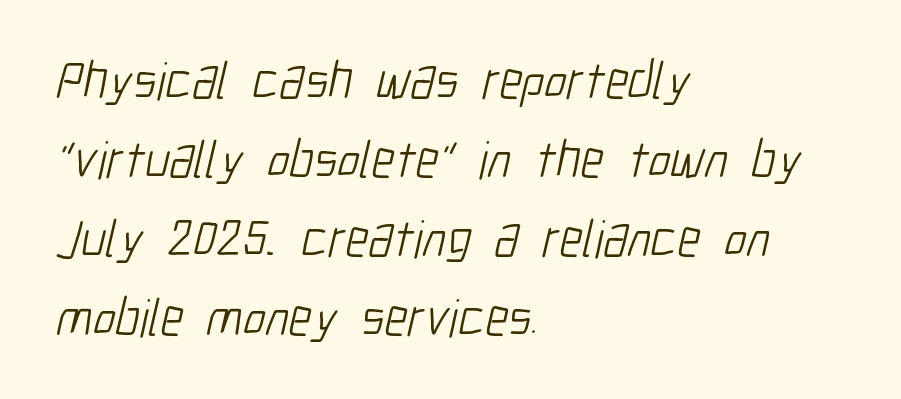
{"serif": "no", "bold": "no", "weight": "light", "width": "condensed", "stroke_contrast": "low", "x_height": "medium", "monospaced": "no", "underline": "no", "align": "left", "line_spacing": "normal", "line_spacing_ratio": 1.49, "letter_spacing": "normal", "letter_spacing_em": 0.0, "glyph_px": 53}
